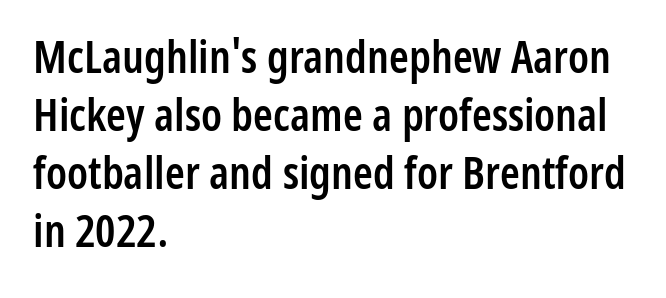
Q: Is the text bold? A: Semi-bold.
Q: Is the text italic (slanted)? A: No, it is upright.
Q: Is the typeface a serif or a sans-serif typeface? A: Sans-serif.
Q: Is the text underlined? A: No.
Q: How is the paragraph aligned? A: Left-aligned.
Q: Is the spacing between letters normal or unusually wide? A: Normal.
Q: Is the spacing between lines tight, normal or loose? A: Normal.
Q: Width (condensed, normal, or wide)? A: Condensed.
Q: Stroke contrast? A: Low.
Q: x-height? A: Medium.
Q: Monospaced? A: No.
